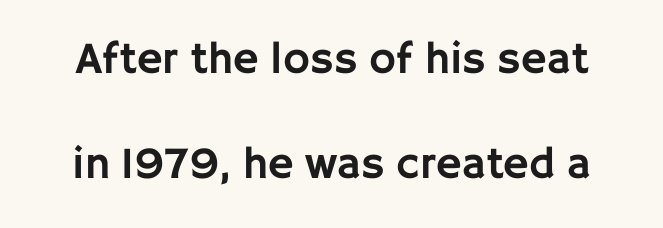
Check under the words: just untouched page. The passage shown is typeset with a sans-serif family. Each word holds together tightly as a unit, with standard inter-letter gaps. Think of a printed novel: that variable character pitch is what you see here. A roman cut, with each character standing at attention.
